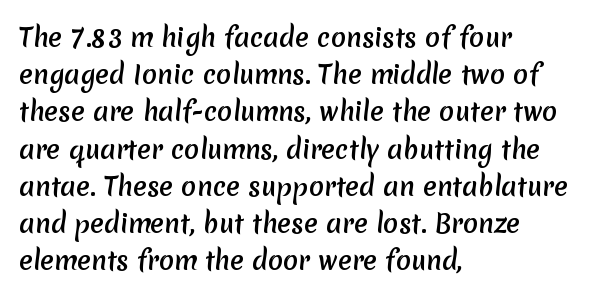
Tracking value appears to be zero — textbook default spacing. This sample keeps an unexceptional amount of space between lines. Which margin do the lines hug? The left one — the right edge is uneven. A clean baseline with only descenders dipping below it.
